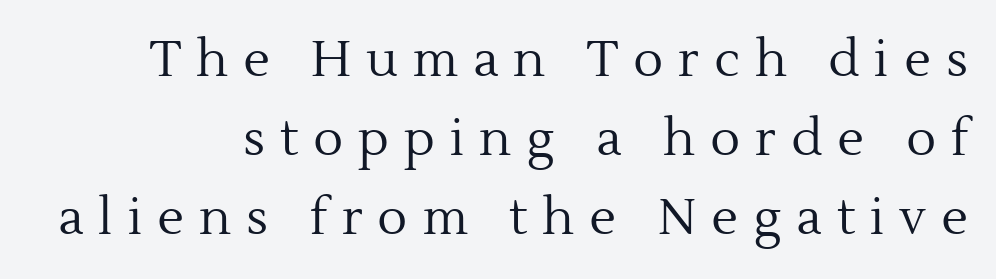
The image shows 50 px regular-weight serif type, upright; set right-aligned, normal line spacing (1.58x), unusually wide letter spacing (+0.3 em), not underlined; a medium x-height.
